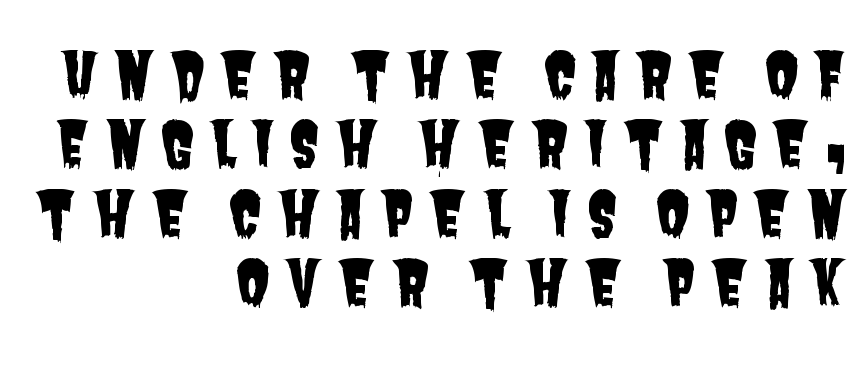
The image shows 62 px condensed sans-serif type; set right-aligned, tight line spacing (1.12x), unusually wide letter spacing (+0.23 em), not underlined; low stroke contrast and a large x-height.
